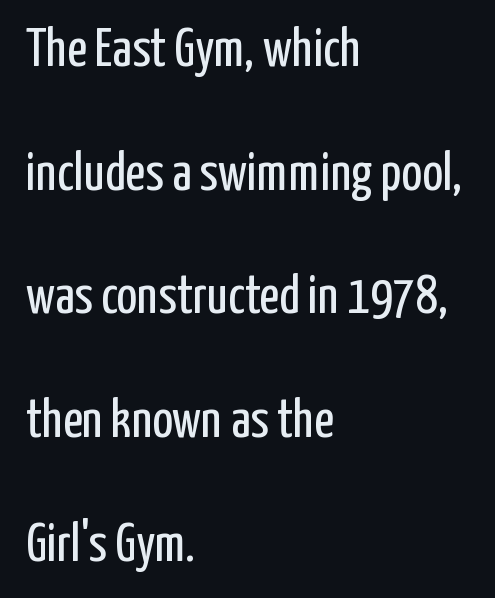
The image shows 54 px regular-weight, condensed sans-serif type, upright; set left-aligned, loose line spacing (2.29x), normal letter spacing, not underlined; low stroke contrast and a medium x-height.
